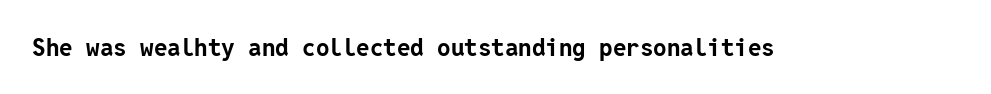
{"italic": "no", "bold": "yes", "underline": "no", "letter_spacing": "normal", "letter_spacing_em": 0.0, "glyph_px": 24}
